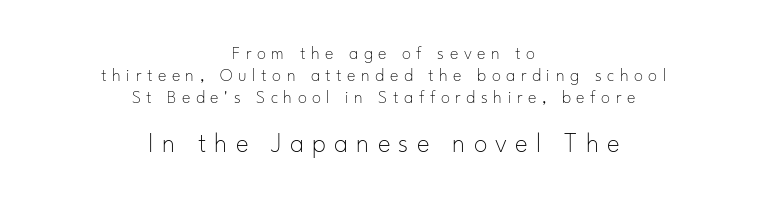
{"italic": "no", "bold": "no", "underline": "no", "align": "center", "line_spacing_ratio": 1.21, "letter_spacing": "wide", "letter_spacing_em": 0.31, "larger_block": "second", "size_ratio": 1.5, "glyph_px": 27}
